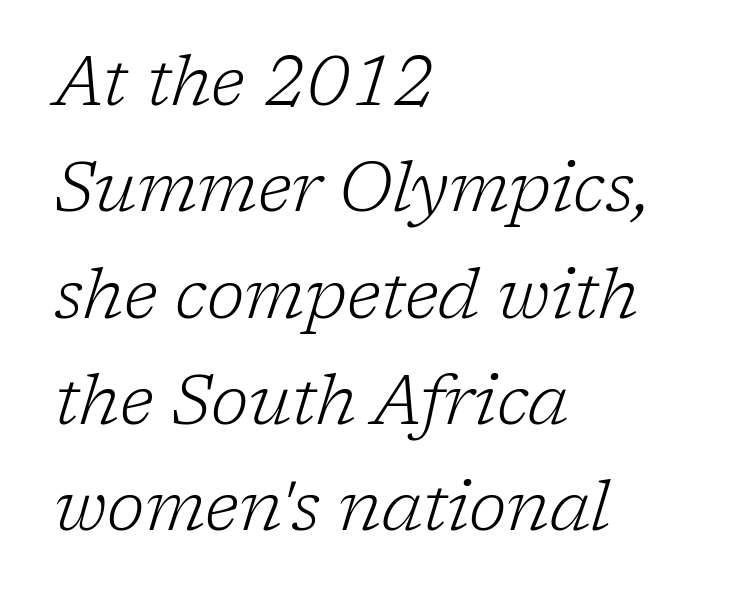
Q: Is the text bold? A: No.
Q: Is the text italic (slanted)? A: Yes, it leans right by about 17 degrees.
Q: Is the typeface a serif or a sans-serif typeface? A: Serif.
Q: Is the text underlined? A: No.
Q: How is the paragraph aligned? A: Left-aligned.
Q: Is the spacing between letters normal or unusually wide? A: Normal.
Q: Is the spacing between lines tight, normal or loose? A: Normal.
Q: Width (condensed, normal, or wide)? A: Normal.
Q: Stroke contrast? A: Low.
Q: x-height? A: Medium.
Q: Monospaced? A: No.
